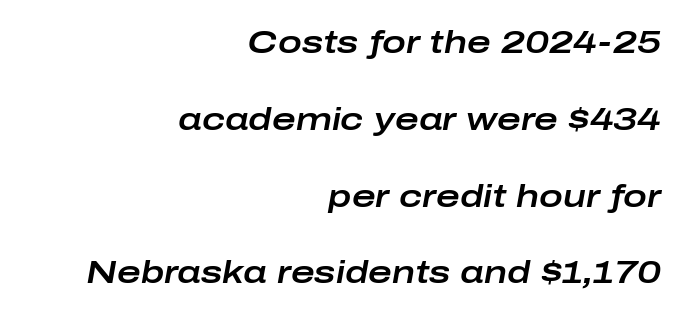
The image shows 32 px wide type, italic (leaning right); set right-aligned, loose line spacing (2.4x), normal letter spacing, not underlined; low stroke contrast and a medium x-height.
